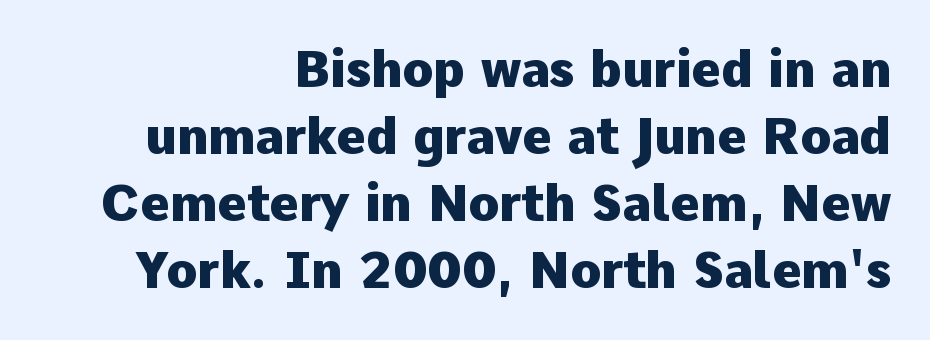
{"serif": "no", "italic": "no", "bold": "yes", "weight": "heavy", "width": "normal", "stroke_contrast": "low", "x_height": "medium", "monospaced": "no", "underline": "no", "align": "right", "line_spacing": "normal", "line_spacing_ratio": 1.34, "letter_spacing": "normal", "letter_spacing_em": 0.0, "glyph_px": 50}
